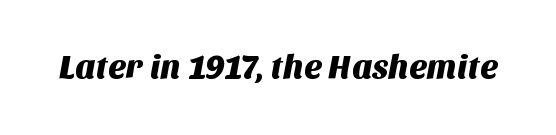
{"serif": "no", "width": "normal", "stroke_contrast": "medium", "x_height": "large", "monospaced": "no", "underline": "no", "letter_spacing": "normal", "letter_spacing_em": 0.0, "glyph_px": 33}
